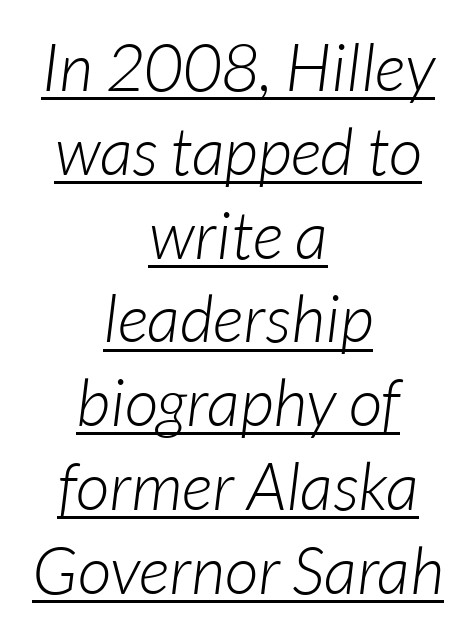
The image shows 66 px light type, italic (leaning right); set centered, normal line spacing (1.27x), normal letter spacing, underlined; low stroke contrast and a medium x-height.
